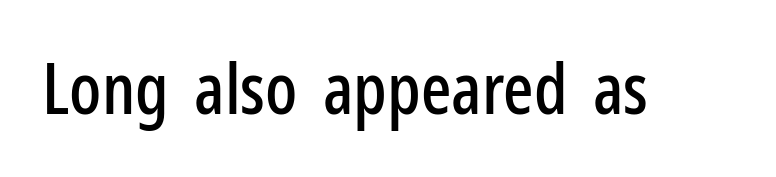
{"serif": "no", "italic": "no", "width": "condensed", "stroke_contrast": "low", "x_height": "medium", "monospaced": "no", "underline": "no", "letter_spacing": "normal", "letter_spacing_em": 0.0, "glyph_px": 71}
